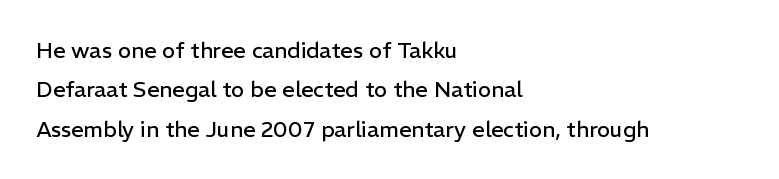
Q: Is the text bold? A: No.
Q: Is the text italic (slanted)? A: No, it is upright.
Q: Is the text underlined? A: No.
Q: How is the paragraph aligned? A: Left-aligned.
Q: Is the spacing between letters normal or unusually wide? A: Normal.
